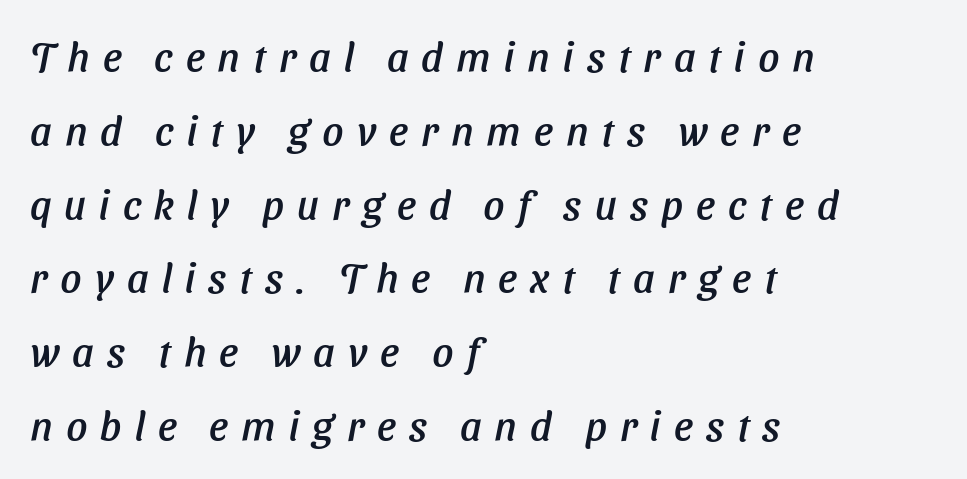
The letterforms stand isolated, each surrounded by extra space. The face used here is proportionally spaced, like ordinary book or web type. These lines were composed using italics. Letters rest on an invisible, unmarked baseline. Does the copy run flush right? No — it runs flush left.
